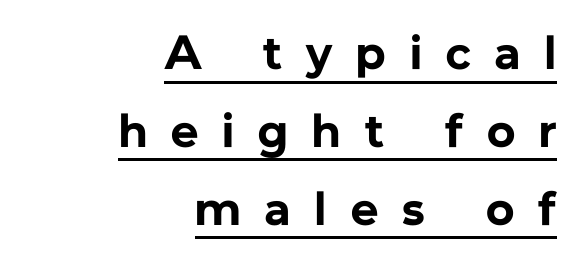
Q: Is the text bold? A: Yes.
Q: Is the text italic (slanted)? A: No, it is upright.
Q: Is the typeface a serif or a sans-serif typeface? A: Sans-serif.
Q: Is the text underlined? A: Yes.
Q: How is the paragraph aligned? A: Right-aligned.
Q: Is the spacing between letters normal or unusually wide? A: Unusually wide.
Q: Is the spacing between lines tight, normal or loose? A: Normal.
Q: Width (condensed, normal, or wide)? A: Normal.
Q: Stroke contrast? A: Low.
Q: x-height? A: Medium.
Q: Monospaced? A: No.
